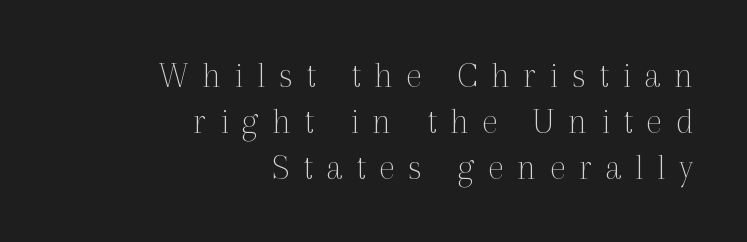
Typeset ragged left — the right edge is the straight one. In terms of letterspacing, this is a distinctly airy, spread setting. Do the letters lean? They stand straight. Summary of weight: not heavy and not bold. Letters rest on an invisible, unmarked baseline. The letters advance in unequal steps, a hallmark of proportional type.
